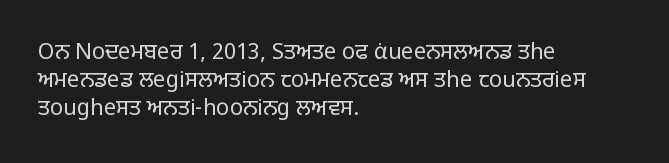
Normally led — the rows are evenly, conventionally spaced. Underlining? Definitely not there. The axis of the letterforms is exactly vertical. The passage is arranged the way most books set body copy — flush left. Default kerning and tracking; the words read as compact shapes.
